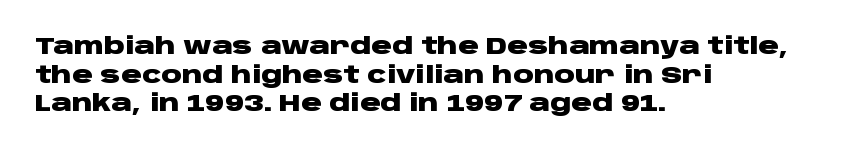
{"italic": "no", "bold": "yes", "underline": "no", "align": "left", "line_spacing_ratio": 1.24, "letter_spacing": "normal", "letter_spacing_em": 0.0, "glyph_px": 23}
